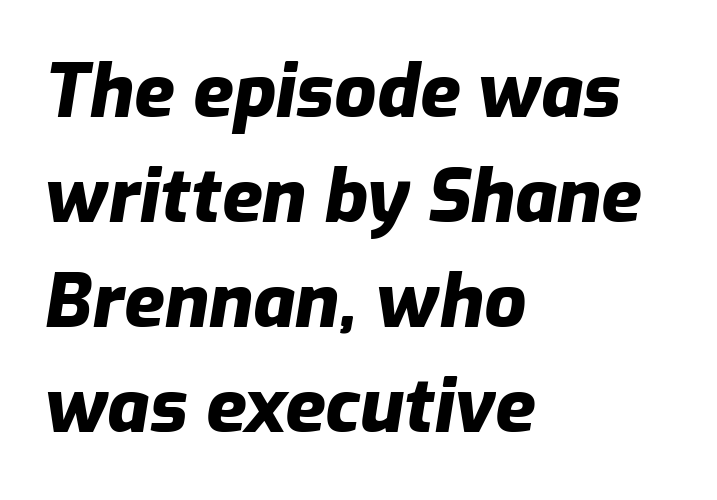
Its strokes are broad and dark, the hallmark of bold type. Words float on clear page, feet unadorned. Line beginnings align vertically; line endings do not. Words appear dense and cohesive because spacing is normal.
